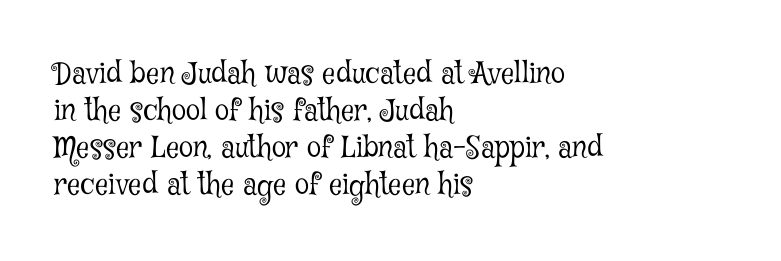
Q: Is the text bold? A: No.
Q: Is the text italic (slanted)? A: No, it is upright.
Q: Is the typeface a serif or a sans-serif typeface? A: Serif.
Q: Is the text underlined? A: No.
Q: How is the paragraph aligned? A: Left-aligned.
Q: Is the spacing between letters normal or unusually wide? A: Normal.
Q: Is the spacing between lines tight, normal or loose? A: Normal.
Q: Width (condensed, normal, or wide)? A: Condensed.
Q: Stroke contrast? A: Low.
Q: x-height? A: Medium.
Q: Monospaced? A: No.
